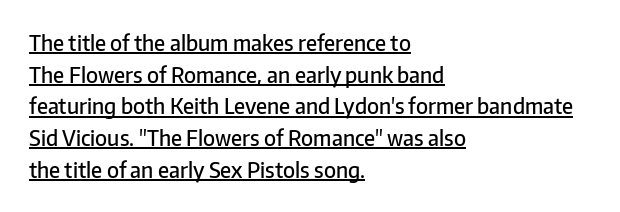
Q: Is the text bold? A: Semi-bold.
Q: Is the text italic (slanted)? A: No, it is upright.
Q: Is the text underlined? A: Yes.
Q: How is the paragraph aligned? A: Left-aligned.
Q: Is the spacing between letters normal or unusually wide? A: Normal.
Q: Is the spacing between lines tight, normal or loose? A: Normal.
